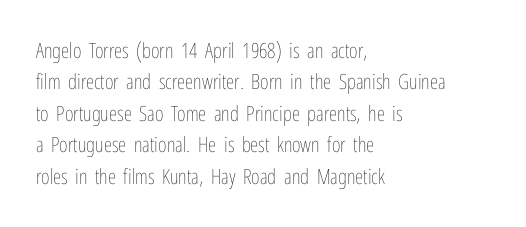
The image shows 21 px text type, upright; set left-aligned, normal line spacing (1.5x), normal letter spacing, not underlined.
